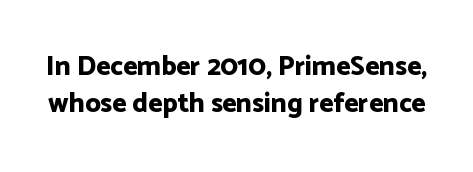
Q: Is the text bold? A: Yes.
Q: Is the text italic (slanted)? A: No, it is upright.
Q: Is the text underlined? A: No.
Q: Is the spacing between letters normal or unusually wide? A: Normal.
Q: Is the spacing between lines tight, normal or loose? A: Normal.
